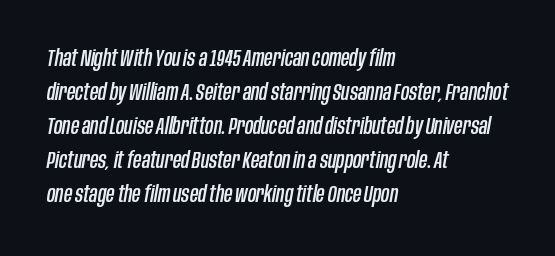
Slanted lettering throughout. This sample is left-justified, so line endings fall wherever the words run out. Lines of text with bare space underneath. This rendering leaves character spacing at its baseline value. The leading is moderate, giving the passage an even texture.
